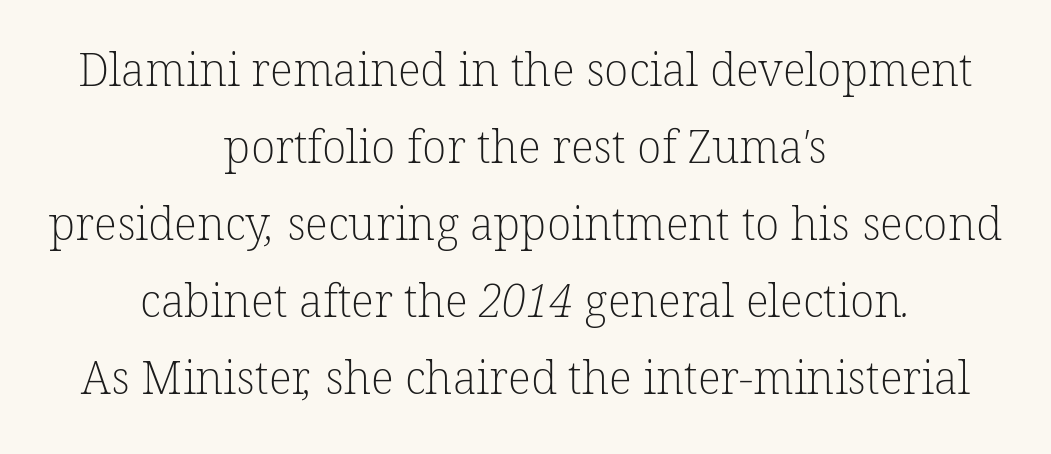
Q: Is the text bold? A: No.
Q: Is the typeface a serif or a sans-serif typeface? A: Serif.
Q: Is the text underlined? A: No.
Q: How is the paragraph aligned? A: Centered.
Q: Is the spacing between letters normal or unusually wide? A: Normal.
Q: Width (condensed, normal, or wide)? A: Normal.
Q: Stroke contrast? A: Low.
Q: x-height? A: Medium.
Q: Monospaced? A: No.
